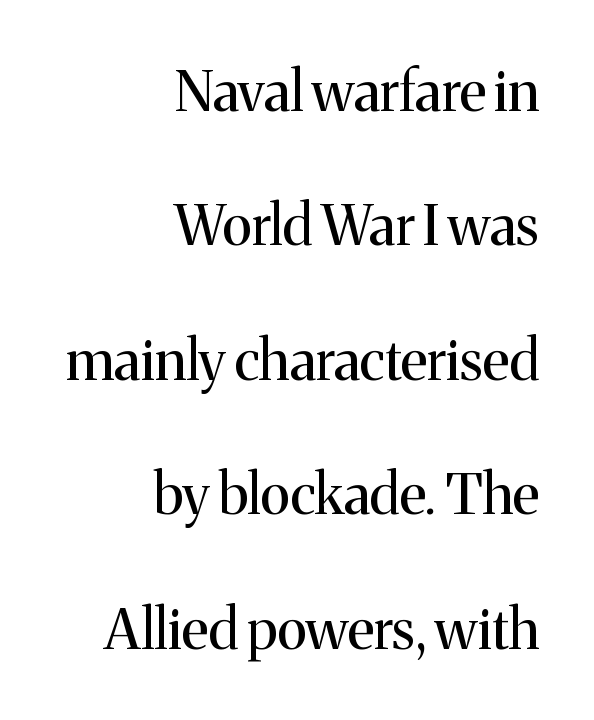
Has an underline been added? It has not. A typesetter would call this leading open, well beyond the default. These lines are rendered in a variable-pitch font. A student would call this right alignment; a typographer would say flush right, rag left.
